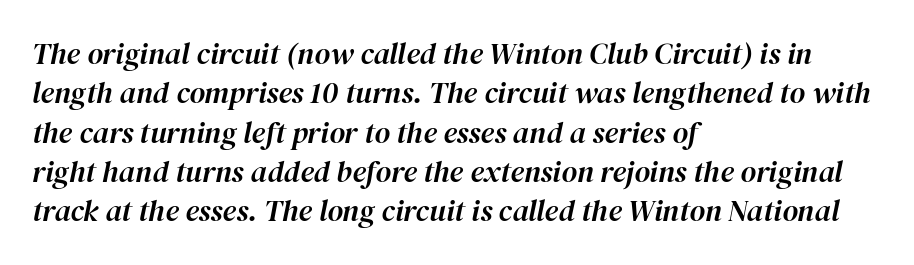
The compositor pushed each line to the left boundary. The letters are slanted; this is an italic face. Plain, unruled lines of type. The space between consecutive lines is moderate. Is this a fixed-width face? No — the glyphs have proportional, varying widths. Tracking value appears to be zero — textbook default spacing.
